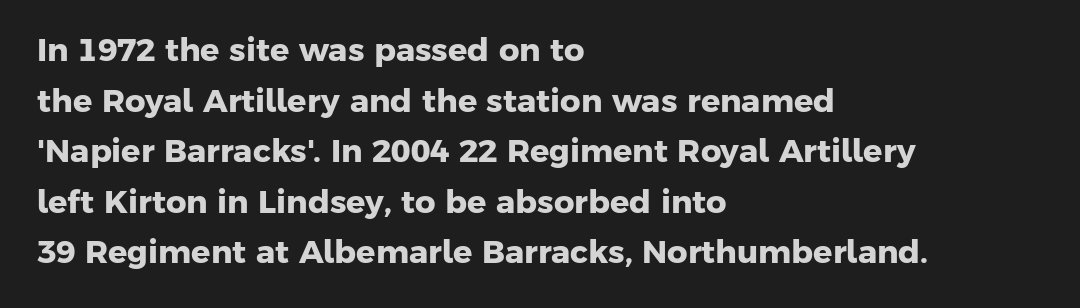
The image shows 32 px heavy sans-serif type; set left-aligned, normal line spacing (1.58x), normal letter spacing, not underlined; low stroke contrast and a medium x-height.
